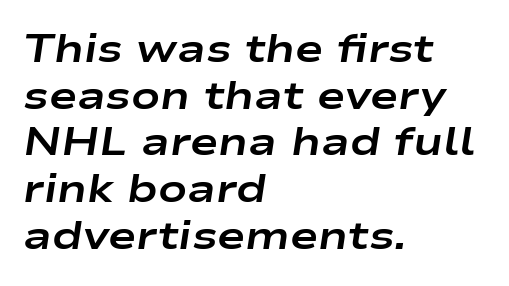
The image shows 38 px bold, wide type, italic (leaning right); set left-aligned, line spacing 1.23x, normal letter spacing, not underlined; low stroke contrast and a medium x-height.
